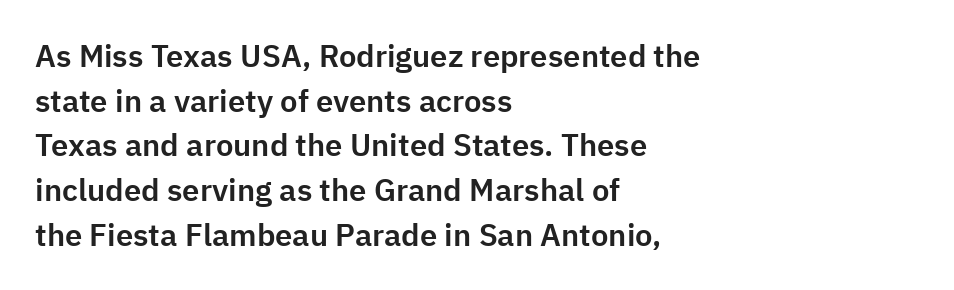
The image shows 31 px sans-serif type, upright; set left-aligned, normal line spacing (1.44x), normal letter spacing, not underlined; low stroke contrast and a medium x-height.
